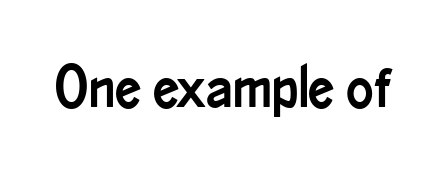
Q: Is the text italic (slanted)? A: No, it is upright.
Q: Is the typeface a serif or a sans-serif typeface? A: Sans-serif.
Q: Is the text underlined? A: No.
Q: Is the spacing between letters normal or unusually wide? A: Normal.
Q: Width (condensed, normal, or wide)? A: Condensed.
Q: Stroke contrast? A: Low.
Q: x-height? A: Small.
Q: Monospaced? A: No.
